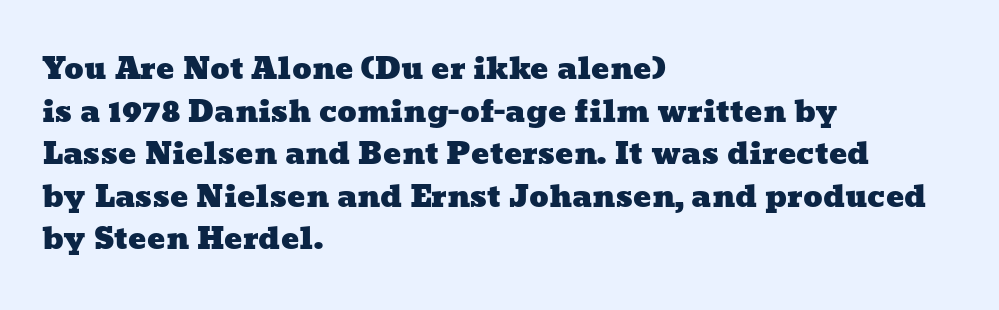
Q: Is the text underlined? A: No.
Q: How is the paragraph aligned? A: Left-aligned.
Q: Is the spacing between letters normal or unusually wide? A: Normal.
Q: Is the spacing between lines tight, normal or loose? A: Normal.
Q: Width (condensed, normal, or wide)? A: Wide.
Q: Stroke contrast? A: Low.
Q: x-height? A: Medium.
Q: Monospaced? A: No.
